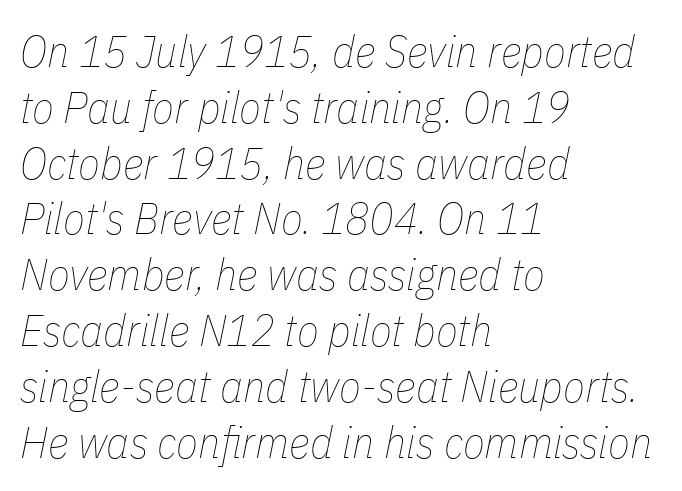
Q: Is the text bold? A: No.
Q: Is the text italic (slanted)? A: Yes, it leans right by about 11 degrees.
Q: Is the text underlined? A: No.
Q: How is the paragraph aligned? A: Left-aligned.
Q: Is the spacing between letters normal or unusually wide? A: Normal.
Q: Width (condensed, normal, or wide)? A: Condensed.
Q: Stroke contrast? A: Low.
Q: x-height? A: Medium.
Q: Monospaced? A: No.
